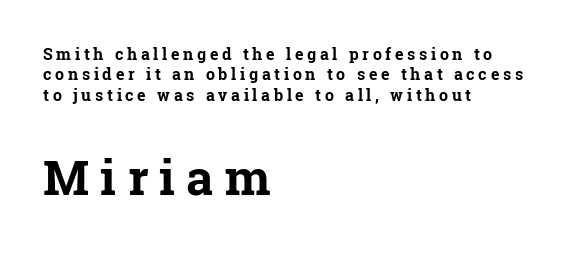
Which of the two is more prominent by size? The second, at the bottom. Students, this is bold: see how much ink each stroke carries. Serifs: yes, visible at the terminals of the letterforms. Compared with a centered layout, this one pins lines to the left instead. The face used here is proportionally spaced, like ordinary book or web type. Each row of text sits above clean, open space.
